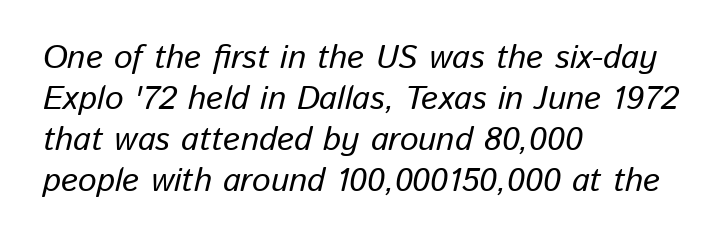
The image shows 33 px text type, italic (leaning right); set left-aligned, line spacing 1.24x, normal letter spacing, not underlined; low stroke contrast and a medium x-height.
